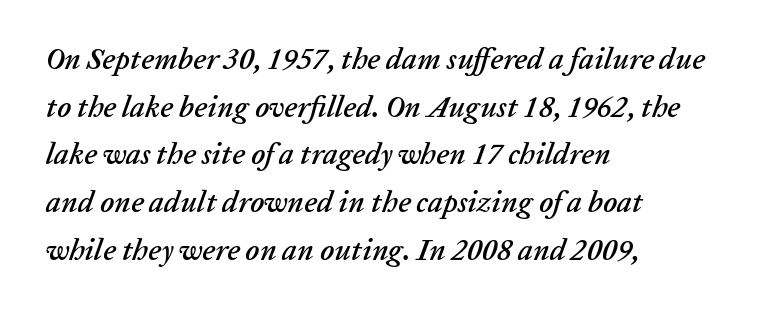
Do the characters align in a grid? No, the font is proportional. Teacher's note: observe the even left margin — that is flush-left alignment. Slanted lettering throughout. The horizontal fit of the characters is conventional and even. Descender tails drop into unmarked territory.
